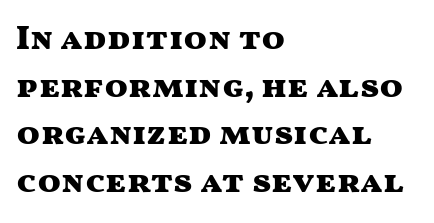
The image shows 34 px heavy, wide sans-serif type, upright; set left-aligned, normal line spacing (1.4x), normal letter spacing, not underlined; medium stroke contrast and a medium x-height.
